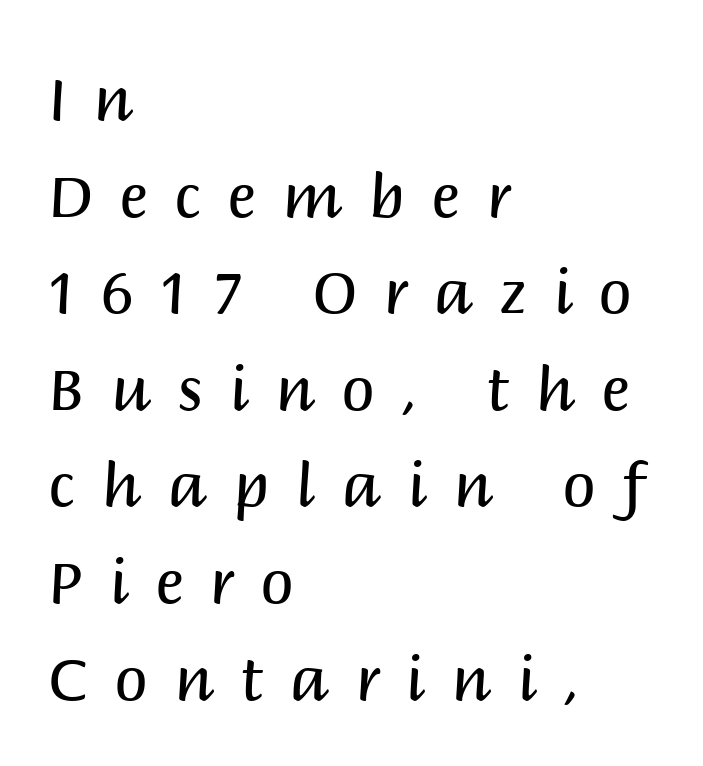
{"serif": "no", "bold": "no", "weight": "regular", "width": "normal", "stroke_contrast": "medium", "x_height": "large", "monospaced": "no", "underline": "no", "align": "left", "line_spacing": "normal", "line_spacing_ratio": 1.61, "letter_spacing": "wide", "letter_spacing_em": 0.44, "glyph_px": 60}
